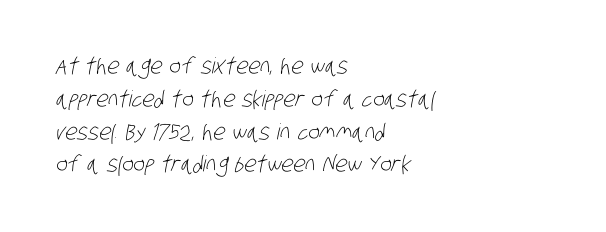
The image shows 22 px text type; set left-aligned, normal line spacing (1.49x), normal letter spacing, not underlined.
